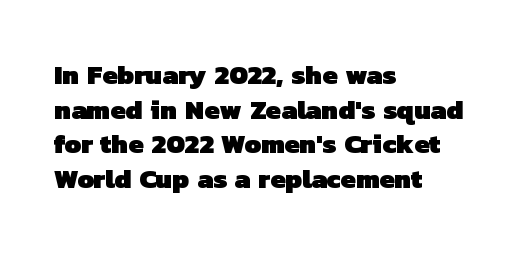
{"bold": "yes", "underline": "no", "align": "left", "line_spacing": "normal", "line_spacing_ratio": 1.28, "letter_spacing": "normal", "letter_spacing_em": 0.0, "glyph_px": 27}
